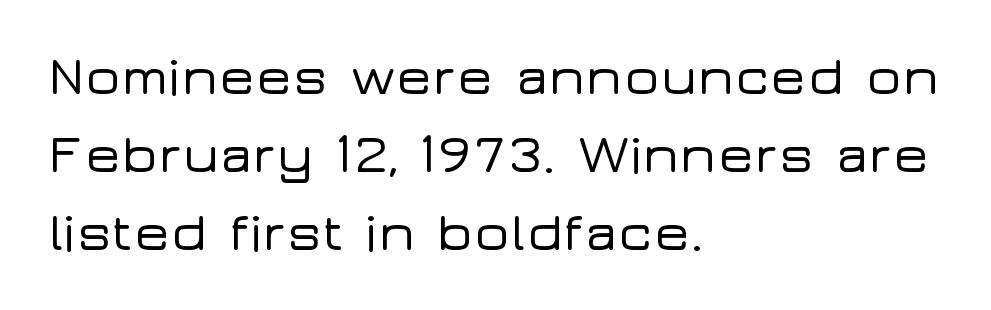
These lines are composed in type without serifs. Every character sits straight up, as roman type does. Beneath every word, the page is bare. Glyph-to-glyph distance matches everyday printed text. Where is the straight margin? On the left. The line-height multiplier appears to be the usual default.
